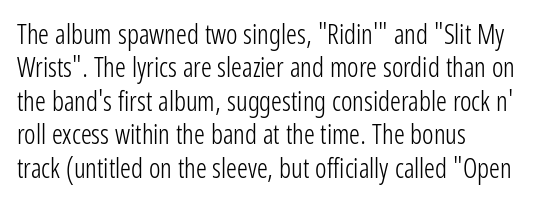
No letter is thick-stroked: the sample isn't bold. This rendering leaves character spacing at its baseline value. A bare baseline throughout the passage. Line beginnings align vertically; line endings do not. This sample uses an upright cut, with every glyph sitting square on the baseline.
